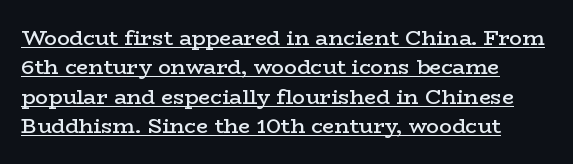
Compared with an ordinary text face, these strokes are moderately heavier — a semibold. Compared with typical body copy, the letter spacing here is the same. The axis of the letterforms is exactly vertical. Students, observe the line beneath the letters — that is underlining. One glance says typical: line gaps are just what's usual.
